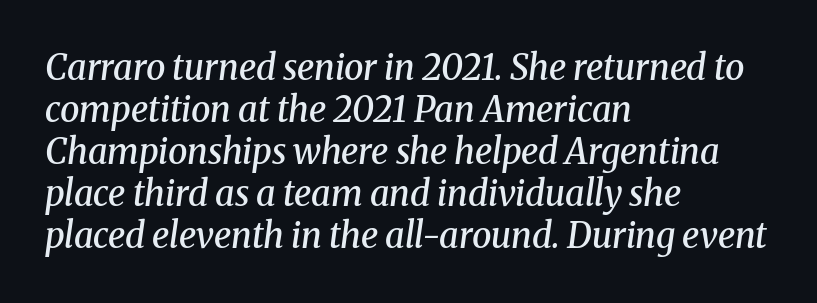
This sample uses plain, unmodified letter spacing. The passage shown leans; its letterforms are oblique. Its strokes are somewhat broadened, the hallmark of semibold type. Honestly, there is no underline to notice here at all.
